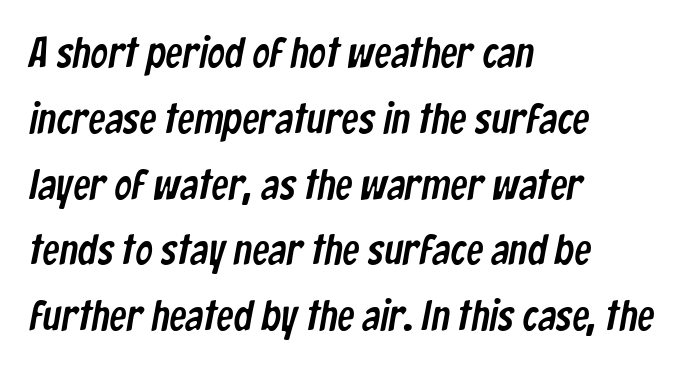
The image shows 43 px condensed sans-serif type; set left-aligned, normal line spacing (1.53x), normal letter spacing, not underlined; low stroke contrast and a medium x-height.
